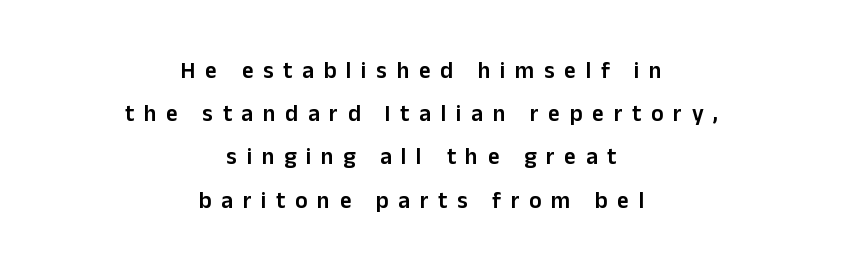
Q: Is the text bold? A: Semi-bold.
Q: Is the text italic (slanted)? A: No, it is upright.
Q: Is the text underlined? A: No.
Q: How is the paragraph aligned? A: Centered.
Q: Is the spacing between letters normal or unusually wide? A: Unusually wide.
